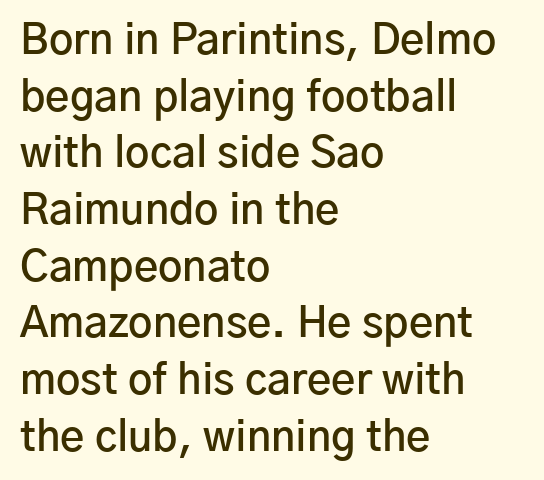
The image shows 42 px semibold sans-serif type, upright; set left-aligned, normal line spacing (1.35x), normal letter spacing, not underlined; low stroke contrast and a medium x-height.
